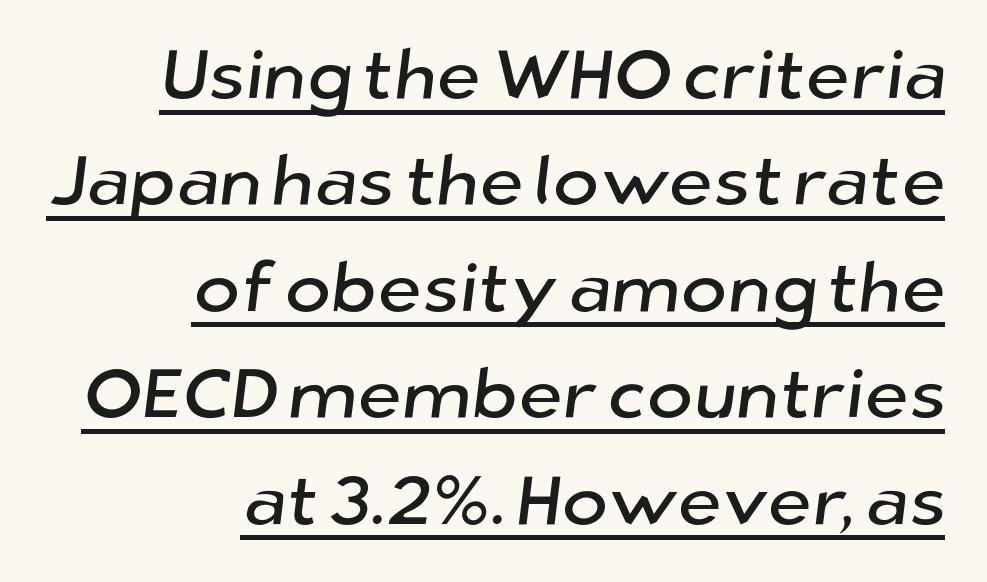
{"serif": "no", "width": "normal", "stroke_contrast": "low", "x_height": "medium", "monospaced": "no", "underline": "yes", "align": "right", "line_spacing": "normal", "line_spacing_ratio": 1.52, "letter_spacing": "normal", "letter_spacing_em": 0.0, "glyph_px": 70}
